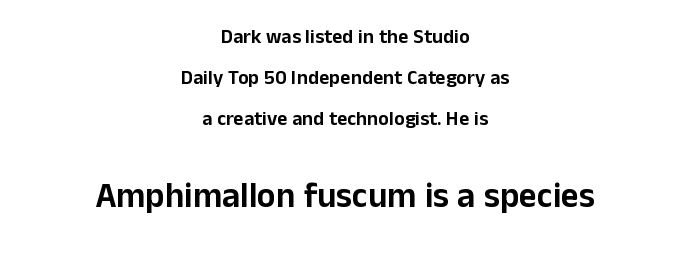
Q: Is the text italic (slanted)? A: No, it is upright.
Q: Is the typeface a serif or a sans-serif typeface? A: Sans-serif.
Q: Is the text underlined? A: No.
Q: How is the paragraph aligned? A: Centered.
Q: Is the spacing between letters normal or unusually wide? A: Normal.
Q: Is the spacing between lines tight, normal or loose? A: Loose.
Q: Which block of text is set in a larger size, the first (top) or the second (bottom)? A: The second (bottom) one.
Q: Width (condensed, normal, or wide)? A: Normal.
Q: Stroke contrast? A: Low.
Q: x-height? A: Medium.
Q: Monospaced? A: No.
